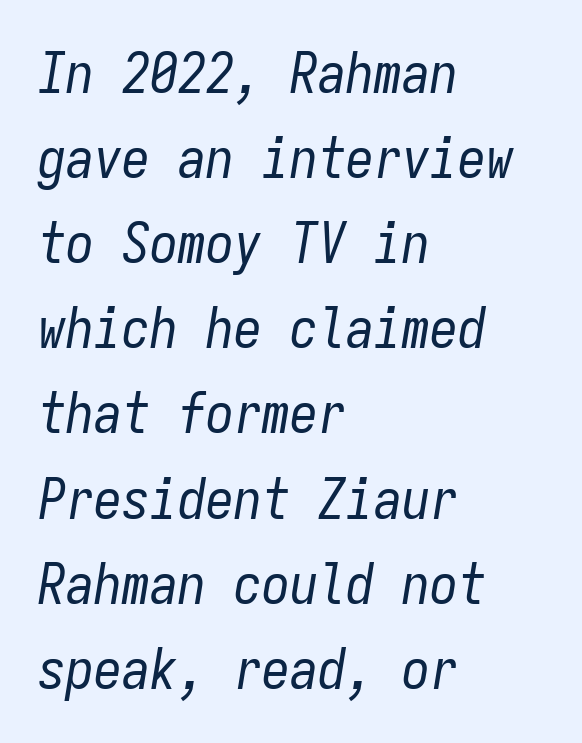
Is the type slanted? Yes — the strokes lean at a clear angle. Normally led — the rows are evenly, conventionally spaced. The space directly below the letters is spotless. Alignment: flush left. This rendering leaves character spacing at its baseline value.
